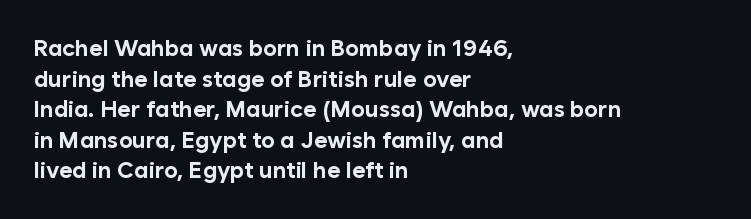
Nobody touched the tracking dial on this one. Heft: maximum for text — a bold. The rendering anchors every line to the left-hand side. The line-height multiplier appears to be the usual default.
